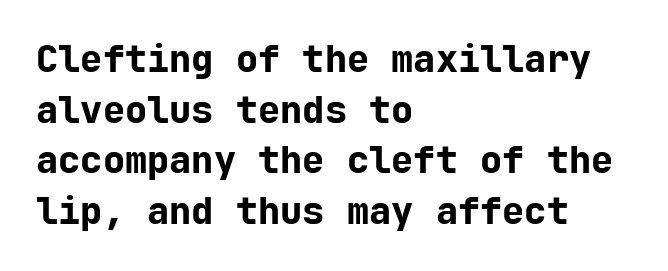
Each letter's strokes conclude bluntly, with no projecting serifs. A typesetter would call this monospace, since all characters share one set width. One-word summary of the alignment: left. Do the letters lean? They stand straight. What stands out about the letter spacing? Nothing — it is the standard amount.
